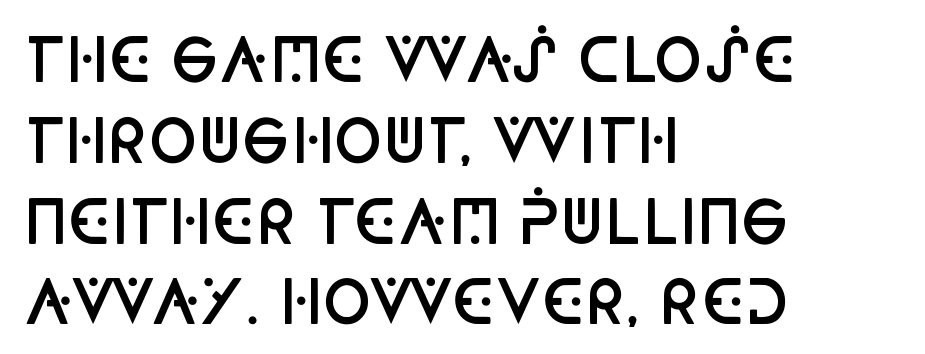
Q: Is the text bold? A: Semi-bold.
Q: Is the text italic (slanted)? A: No, it is upright.
Q: Is the typeface a serif or a sans-serif typeface? A: Sans-serif.
Q: Is the text underlined? A: No.
Q: How is the paragraph aligned? A: Left-aligned.
Q: Is the spacing between letters normal or unusually wide? A: Normal.
Q: Is the spacing between lines tight, normal or loose? A: Normal.
Q: Width (condensed, normal, or wide)? A: Condensed.
Q: Stroke contrast? A: Low.
Q: x-height? A: Large.
Q: Monospaced? A: No.
